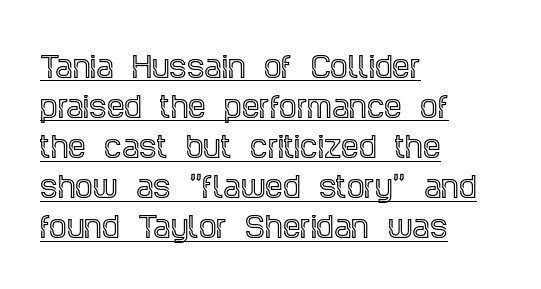
Q: Is the text italic (slanted)? A: No, it is upright.
Q: Is the typeface a serif or a sans-serif typeface? A: Serif.
Q: Is the text underlined? A: Yes.
Q: How is the paragraph aligned? A: Left-aligned.
Q: Is the spacing between letters normal or unusually wide? A: Normal.
Q: Is the spacing between lines tight, normal or loose? A: Normal.
Q: Width (condensed, normal, or wide)? A: Condensed.
Q: x-height? A: Large.
Q: Monospaced? A: No.
